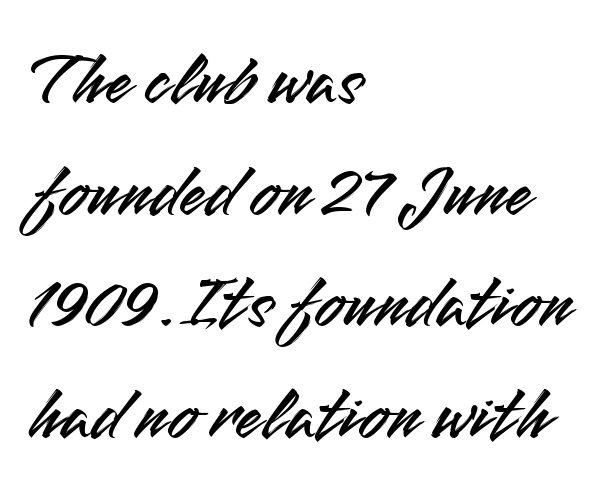
The face used here is a sans, in the tradition of grotesques and geometrics. These lines are rendered in a variable-pitch font. The block of text has a typical density, with ordinary space between rows.
